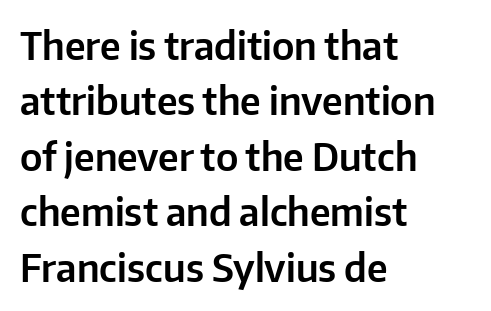
{"serif": "no", "italic": "no", "width": "normal", "stroke_contrast": "low", "x_height": "medium", "monospaced": "no", "underline": "no", "align": "left", "line_spacing": "normal", "line_spacing_ratio": 1.46, "letter_spacing": "normal", "letter_spacing_em": 0.0, "glyph_px": 38}
